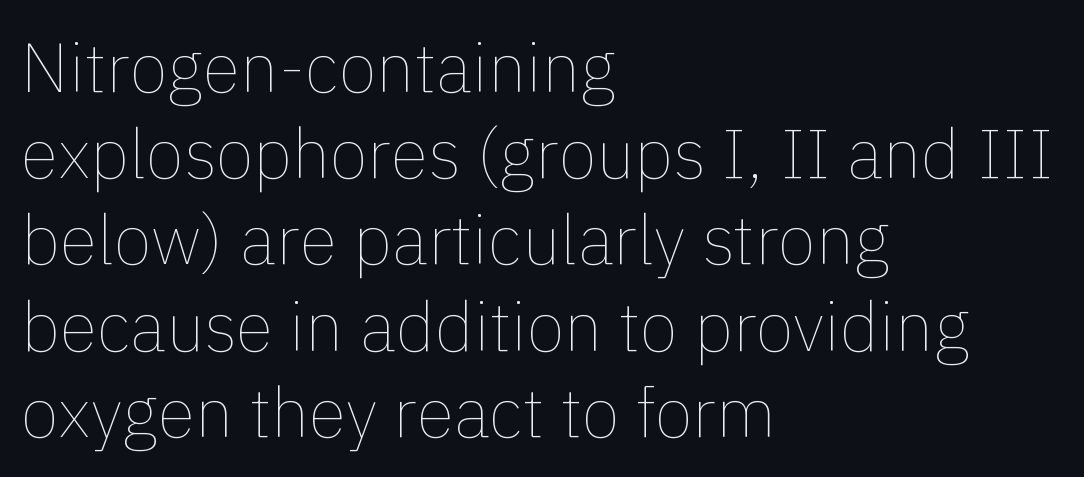
One-word summary of the alignment: left. The passage shown stacks its lines at a standard gap. The weight tops out at a normal text grade. The letterforms sit shoulder to shoulder at normal distance. Beneath every word, the page is bare.
